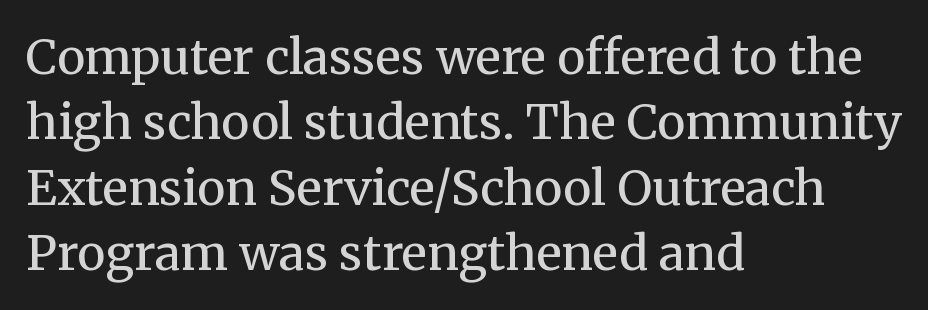
{"serif": "yes", "italic": "no", "bold": "no", "weight": "regular", "width": "normal", "stroke_contrast": "medium", "x_height": "medium", "monospaced": "no", "underline": "no", "align": "left", "line_spacing": "normal", "line_spacing_ratio": 1.36, "letter_spacing": "normal", "letter_spacing_em": 0.0, "glyph_px": 48}
